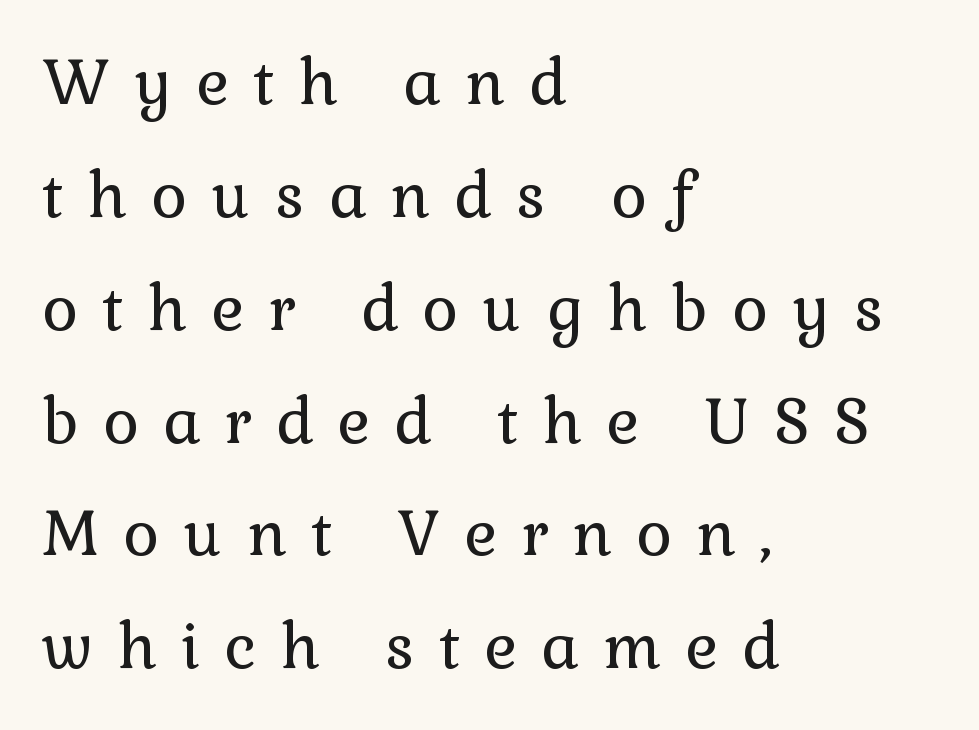
Q: Is the text bold? A: No.
Q: Is the text italic (slanted)? A: No, it is upright.
Q: Is the typeface a serif or a sans-serif typeface? A: Serif.
Q: Is the text underlined? A: No.
Q: How is the paragraph aligned? A: Left-aligned.
Q: Is the spacing between letters normal or unusually wide? A: Unusually wide.
Q: Width (condensed, normal, or wide)? A: Normal.
Q: Stroke contrast? A: Low.
Q: x-height? A: Medium.
Q: Monospaced? A: No.
